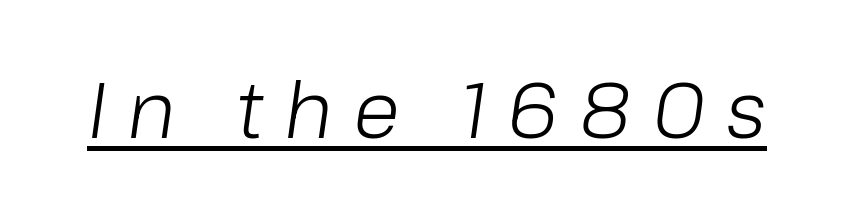
{"italic": "yes", "lean": "right", "slant_degrees": 8, "bold": "no", "weight": "light", "width": "normal", "stroke_contrast": "low", "x_height": "medium", "monospaced": "no", "underline": "yes", "letter_spacing": "wide", "letter_spacing_em": 0.26, "glyph_px": 78}
